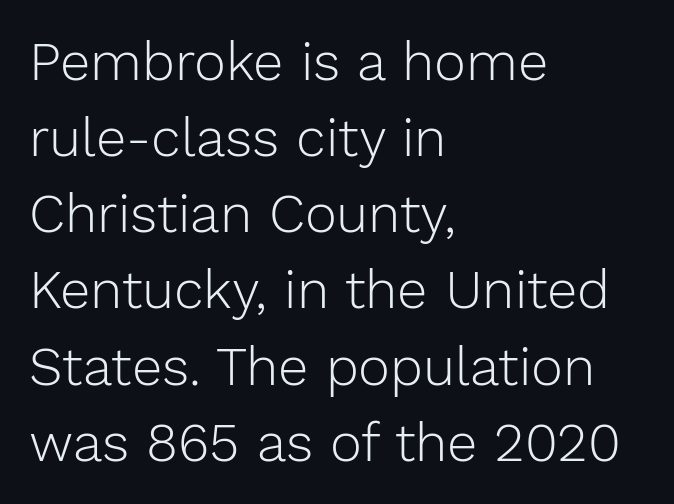
{"serif": "no", "italic": "no", "bold": "no", "weight": "light", "width": "normal", "stroke_contrast": "low", "x_height": "medium", "monospaced": "no", "underline": "no", "align": "left", "line_spacing": "normal", "line_spacing_ratio": 1.41, "letter_spacing": "normal", "letter_spacing_em": 0.0, "glyph_px": 54}
